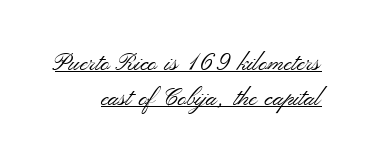
Letters have the restrained weight of plain body copy at most. The typesetter chose a ragged-left arrangement here. This sample carries an underscore along the baseline area. The rendering keeps characters at their native spacing.
